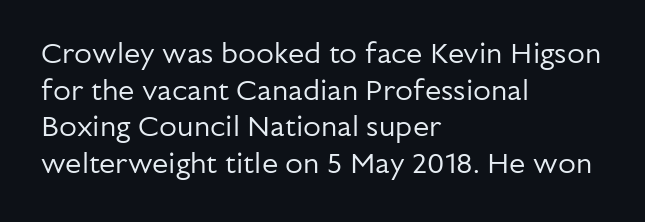
Q: Is the text bold? A: No.
Q: Is the text italic (slanted)? A: No, it is upright.
Q: Is the typeface a serif or a sans-serif typeface? A: Sans-serif.
Q: Is the text underlined? A: No.
Q: How is the paragraph aligned? A: Left-aligned.
Q: Is the spacing between letters normal or unusually wide? A: Normal.
Q: Is the spacing between lines tight, normal or loose? A: Normal.
Q: Width (condensed, normal, or wide)? A: Normal.
Q: Stroke contrast? A: Low.
Q: x-height? A: Medium.
Q: Monospaced? A: No.
